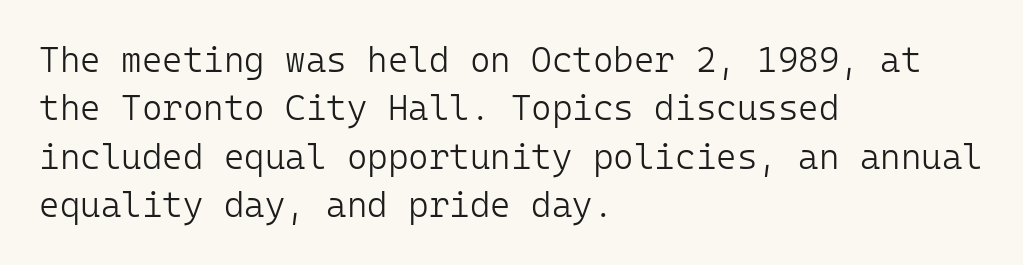
The image shows 35 px light sans-serif type, upright, monospaced; set left-aligned, normal line spacing (1.38x), normal letter spacing, not underlined; low stroke contrast and a medium x-height.
